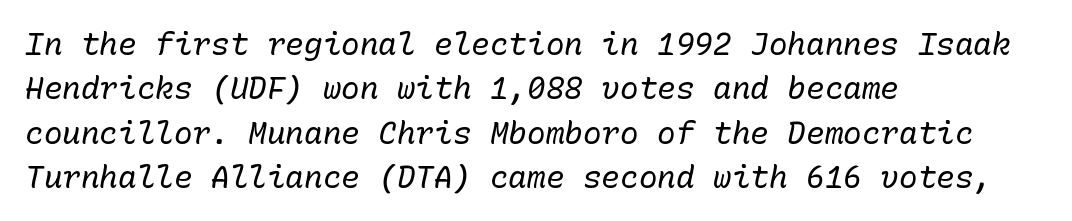
The passage is arranged the way most books set body copy — flush left. Leading: standard. This rendering leaves character spacing at its baseline value. Monospaced: the letters line up in strict vertical columns.
